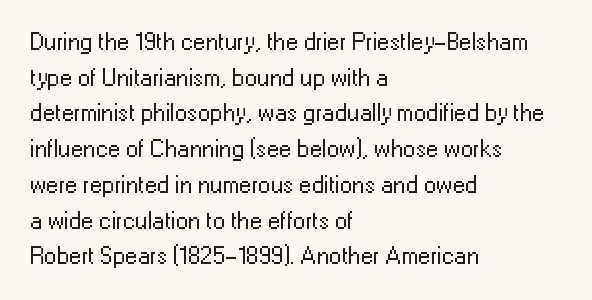
The image shows 25 px text type, upright; set left-aligned, normal line spacing (1.43x), normal letter spacing, not underlined.
